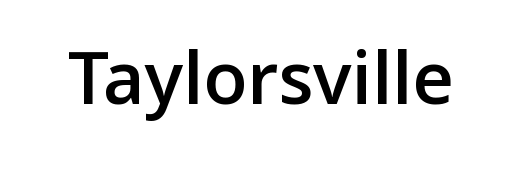
Q: Is the text bold? A: Semi-bold.
Q: Is the text italic (slanted)? A: No, it is upright.
Q: Is the typeface a serif or a sans-serif typeface? A: Sans-serif.
Q: Is the text underlined? A: No.
Q: Is the spacing between letters normal or unusually wide? A: Normal.
Q: Width (condensed, normal, or wide)? A: Normal.
Q: Stroke contrast? A: Low.
Q: x-height? A: Medium.
Q: Monospaced? A: No.
